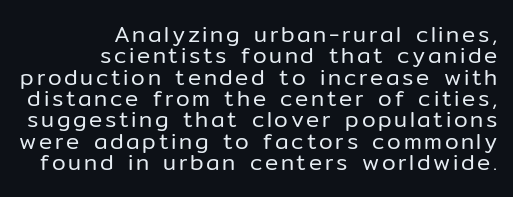
{"italic": "no", "bold": "no", "underline": "no", "align": "right", "line_spacing": "tight", "line_spacing_ratio": 0.97, "glyph_px": 22}
